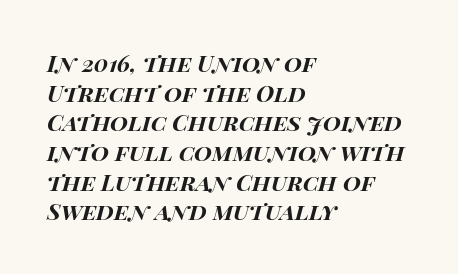
Normally led — the rows are evenly, conventionally spaced. Plenty of ink on the page — the face is bold. Is the letter spacing exaggerated? No — it looks like the ordinary default. Honestly, there is no underline to notice here at all. The passage is arranged the way most books set body copy — flush left.
